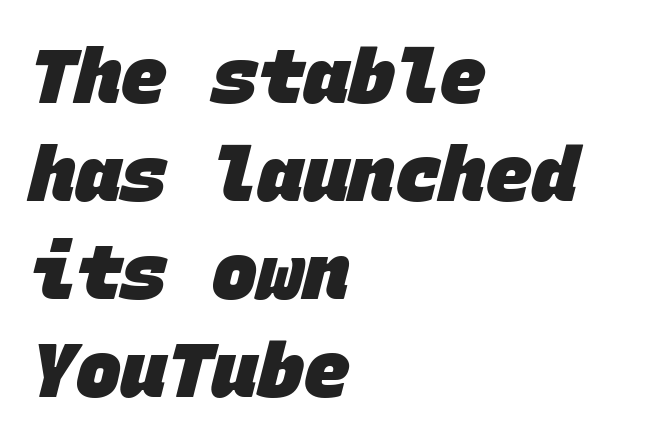
The strokes are fattened all the way to bold. This sample has the even, mechanical cadence of fixed-width lettering. The block of text has a typical density, with ordinary space between rows. In CSS terms this would be text-align: left. What stands out about the letter spacing? Nothing — it is the standard amount. The glyphs are unaccompanied by any horizontal stroke below them.
